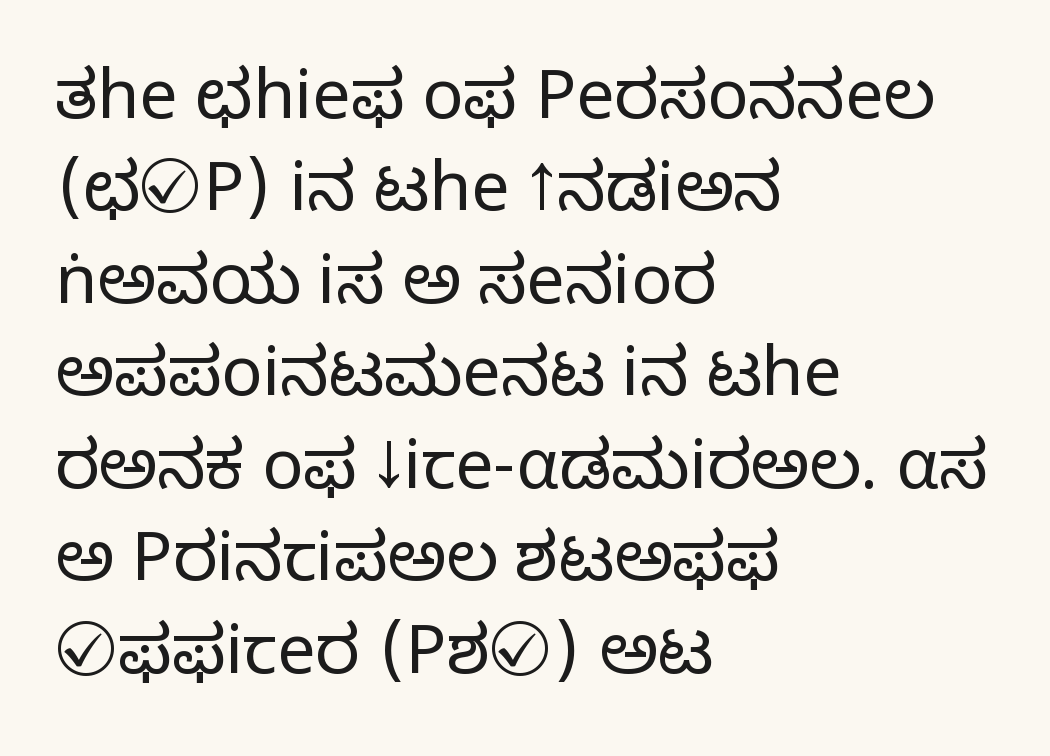
Inter-character spacing is left at the font's built-in metrics. Notice how descenders clear the ascenders below comfortably — that's standard leading. The font family rendered here belongs to the sans-serif group. Unlike italic type, these characters show no tilt at all.
